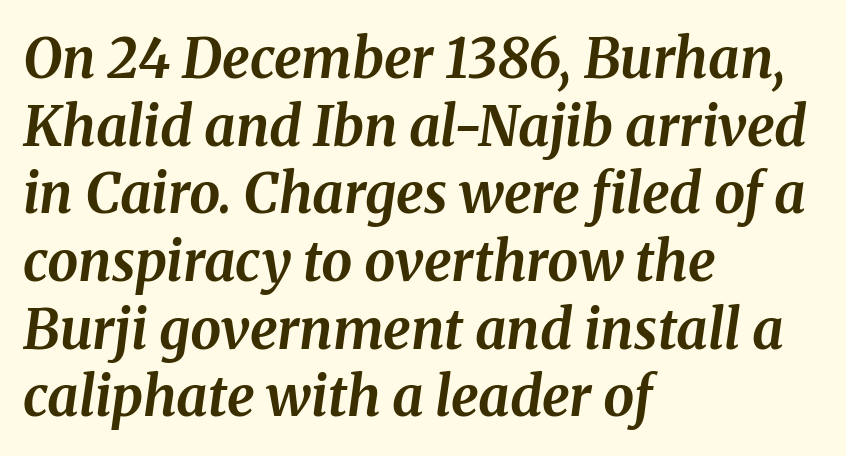
Q: Is the text bold? A: Yes.
Q: Is the text italic (slanted)? A: Yes, it leans right by about 8 degrees.
Q: Is the text underlined? A: No.
Q: How is the paragraph aligned? A: Left-aligned.
Q: Is the spacing between letters normal or unusually wide? A: Normal.
Q: Width (condensed, normal, or wide)? A: Normal.
Q: Stroke contrast? A: Medium.
Q: x-height? A: Medium.
Q: Monospaced? A: No.
